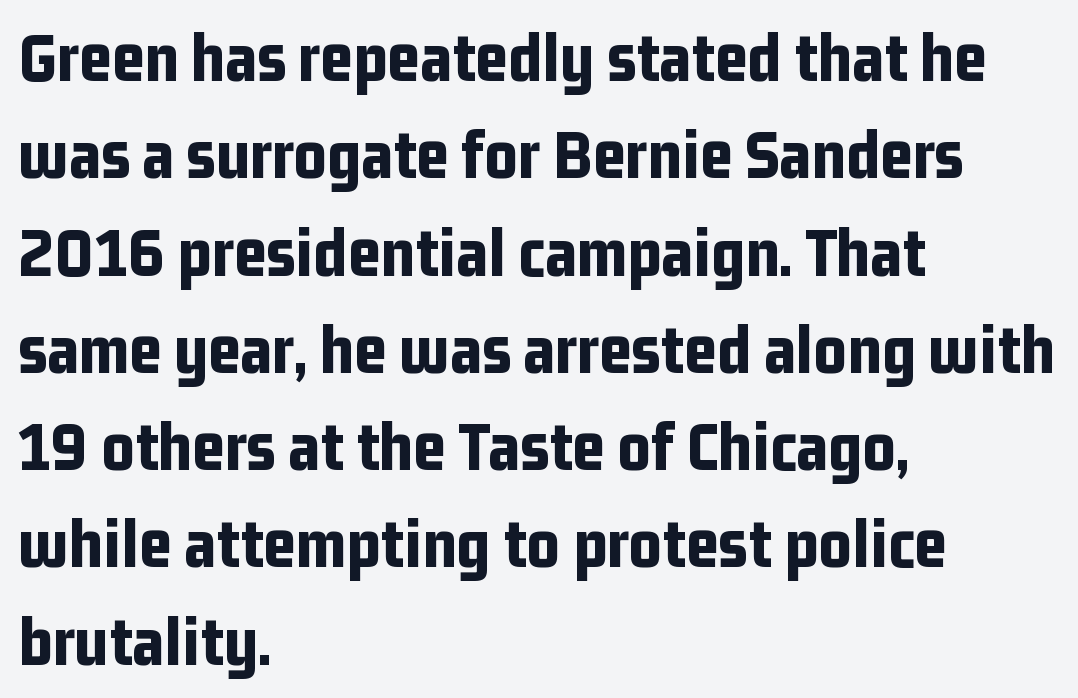
{"serif": "no", "italic": "no", "bold": "yes", "weight": "bold", "width": "condensed", "stroke_contrast": "low", "x_height": "medium", "monospaced": "no", "underline": "no", "align": "left", "line_spacing": "normal", "line_spacing_ratio": 1.37, "letter_spacing": "normal", "letter_spacing_em": 0.0, "glyph_px": 71}
